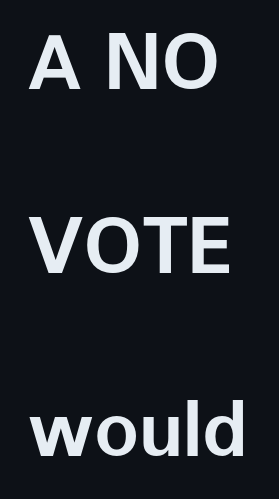
Q: Is the text bold? A: Yes.
Q: Is the text italic (slanted)? A: No, it is upright.
Q: Is the typeface a serif or a sans-serif typeface? A: Sans-serif.
Q: Is the text underlined? A: No.
Q: How is the paragraph aligned? A: Left-aligned.
Q: Is the spacing between letters normal or unusually wide? A: Normal.
Q: Is the spacing between lines tight, normal or loose? A: Loose.
Q: Width (condensed, normal, or wide)? A: Normal.
Q: Stroke contrast? A: Low.
Q: x-height? A: Medium.
Q: Monospaced? A: No.
